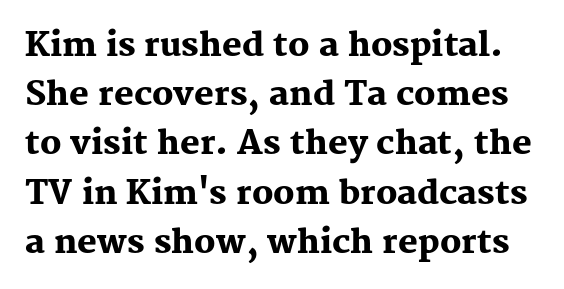
{"serif": "yes", "italic": "no", "bold": "yes", "weight": "heavy", "width": "normal", "stroke_contrast": "medium", "x_height": "medium", "monospaced": "no", "underline": "no", "line_spacing": "normal", "line_spacing_ratio": 1.49, "letter_spacing": "normal", "letter_spacing_em": 0.0, "glyph_px": 33}
